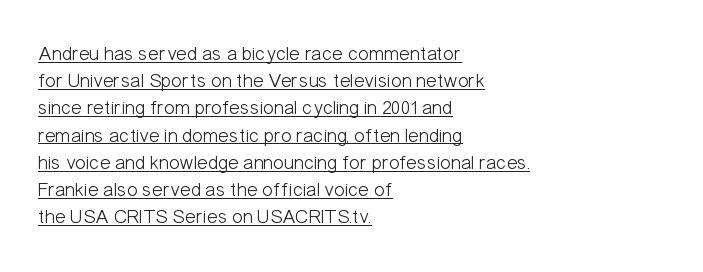
The image shows 20 px text type, upright; set left-aligned, normal line spacing (1.36x), normal letter spacing, underlined.
